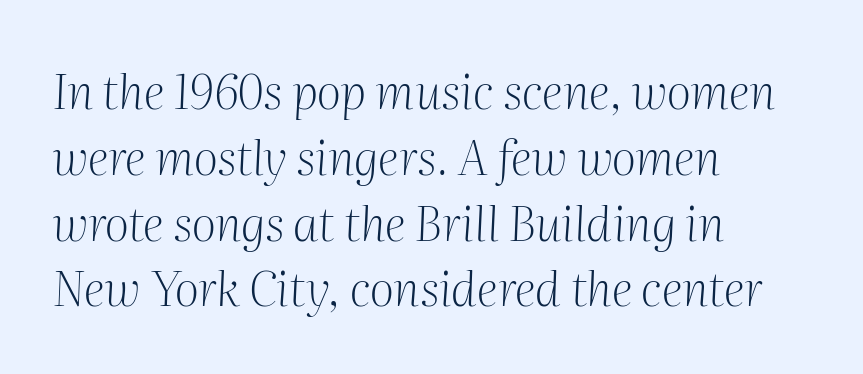
Q: Is the text bold? A: No.
Q: Is the text italic (slanted)? A: Yes, it leans right by about 2 degrees.
Q: Is the typeface a serif or a sans-serif typeface? A: Serif.
Q: Is the text underlined? A: No.
Q: How is the paragraph aligned? A: Left-aligned.
Q: Is the spacing between letters normal or unusually wide? A: Normal.
Q: Is the spacing between lines tight, normal or loose? A: Normal.
Q: Width (condensed, normal, or wide)? A: Normal.
Q: Stroke contrast? A: Medium.
Q: x-height? A: Medium.
Q: Monospaced? A: No.
